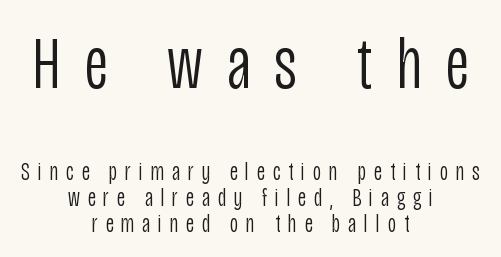
The earlier block is typeset at a bigger size than the later block. No feet cap the strokes, marking this as sans-serif type. The space between consecutive lines is stingy. Does the copy run flush right? No — it is centered line by line. You can tell it's not italic because the verticals are truly vertical.
